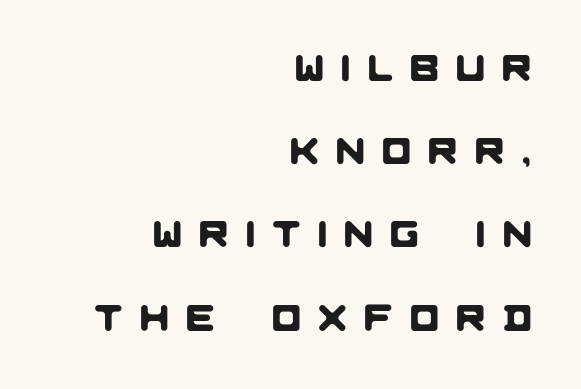
Varying glyph widths throughout — classic text-font behaviour. This sample uses a sans-serif face. The lines are spread far apart with generous leading. A bare baseline throughout the passage. The rag falls on the left side of this text block. Is the letter spacing exaggerated? Yes — the characters are pushed far apart.
